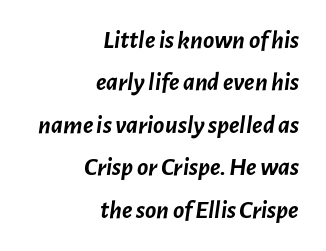
The image shows 26 px bold type, italic (leaning right); set right-aligned, normal line spacing (1.63x), normal letter spacing, not underlined.
